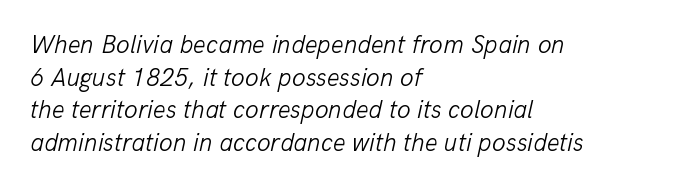
The image shows 25 px text type, italic (leaning right); set left-aligned, normal line spacing (1.31x), normal letter spacing, not underlined.
